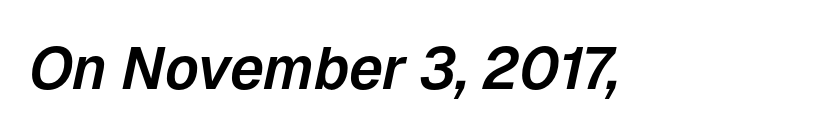
Q: Is the text italic (slanted)? A: Yes, it leans right by about 12 degrees.
Q: Is the text underlined? A: No.
Q: Is the spacing between letters normal or unusually wide? A: Normal.
Q: Width (condensed, normal, or wide)? A: Normal.
Q: Stroke contrast? A: Low.
Q: x-height? A: Medium.
Q: Monospaced? A: No.
